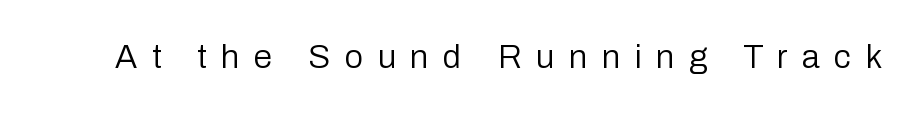
Every stem runs plumb, perpendicular to the baseline. Note: no serifs on the glyphs. The rendering inserts visible extra space after every character. Type without underlining.
